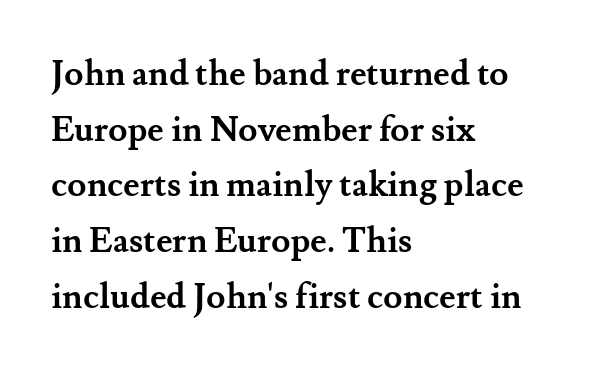
The foot of each line stays bare and open. The line texture is even and compact thanks to regular tracking. This sample has the flowing, uneven cadence of proportional lettering. What's the leading like? Ordinary, nothing unusual.
